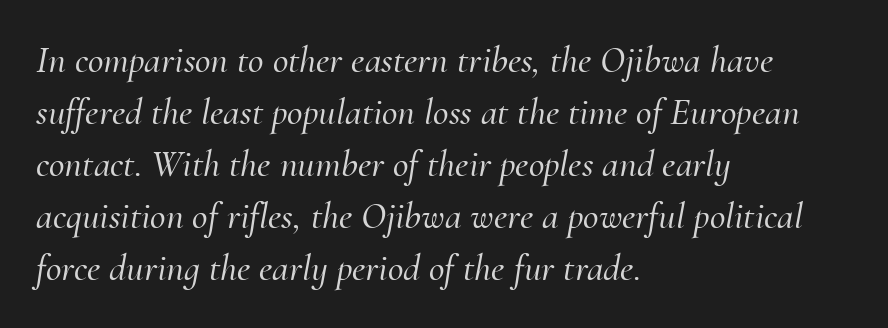
Q: Is the text italic (slanted)? A: Yes, it leans right by about 10 degrees.
Q: Is the typeface a serif or a sans-serif typeface? A: Serif.
Q: Is the text underlined? A: No.
Q: How is the paragraph aligned? A: Left-aligned.
Q: Is the spacing between letters normal or unusually wide? A: Normal.
Q: Is the spacing between lines tight, normal or loose? A: Normal.
Q: Width (condensed, normal, or wide)? A: Normal.
Q: Stroke contrast? A: Medium.
Q: x-height? A: Small.
Q: Monospaced? A: No.
